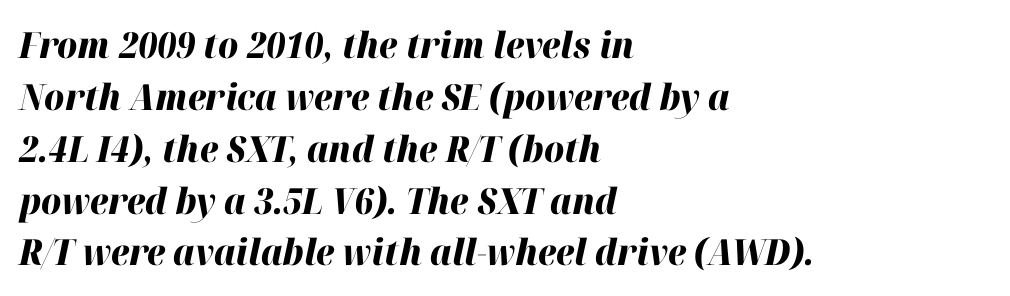
The typesetting leans heavy: a genuine bold. A typesetter would call this leading conventional body-copy spacing. The baseline area is clear. Compared with typical body copy, the letter spacing here is the same. Observe the lean: these are italic letterforms. A student would call this left alignment; a typographer would say flush left, rag right.
